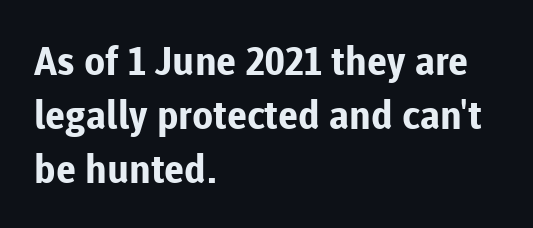
Q: Is the text bold? A: Yes.
Q: Is the text italic (slanted)? A: No, it is upright.
Q: Is the typeface a serif or a sans-serif typeface? A: Sans-serif.
Q: Is the text underlined? A: No.
Q: How is the paragraph aligned? A: Left-aligned.
Q: Is the spacing between letters normal or unusually wide? A: Normal.
Q: Is the spacing between lines tight, normal or loose? A: Normal.
Q: Width (condensed, normal, or wide)? A: Normal.
Q: Stroke contrast? A: Low.
Q: x-height? A: Medium.
Q: Monospaced? A: No.
